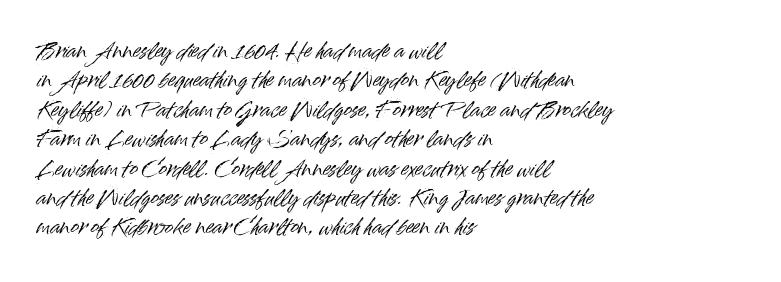
Q: Is the text italic (slanted)? A: Yes.
Q: Is the text underlined? A: No.
Q: How is the paragraph aligned? A: Left-aligned.
Q: Is the spacing between letters normal or unusually wide? A: Normal.
Q: Is the spacing between lines tight, normal or loose? A: Normal.
